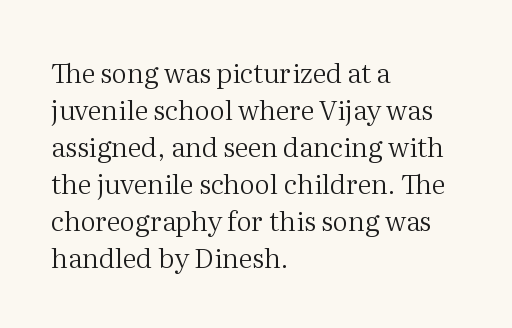
Reading down the block, your eye returns to a fixed left position each line. Tall strokes in this sample are plumb rather than angled. The rendering uses a moderate line-height, typical for paragraphs. This is not heavy type; no bold has been used. Any mark beneath the type? The region is blank. Each word holds together tightly as a unit, with standard inter-letter gaps.
